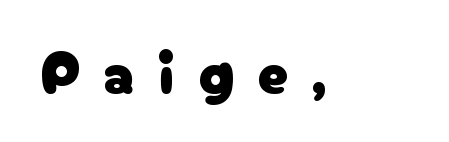
The image shows 61 px sans-serif type, upright; set unusually wide letter spacing (+0.38 em), not underlined; low stroke contrast and a medium x-height.
